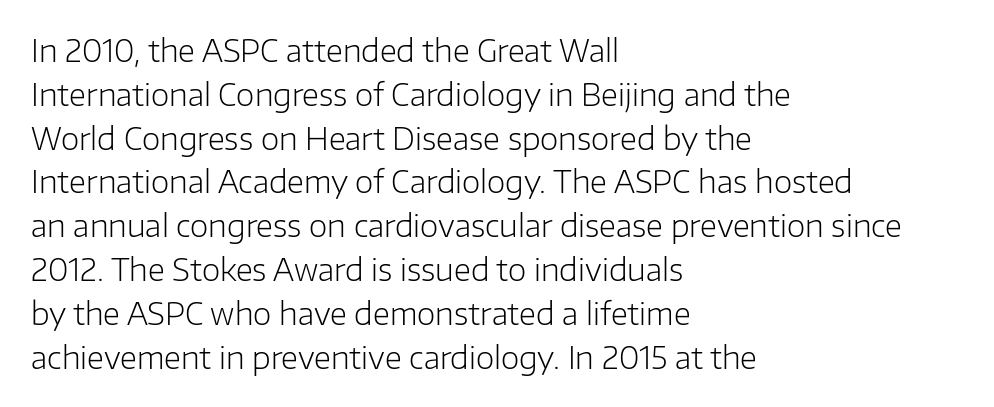
The image shows 30 px light sans-serif type, upright; set left-aligned, normal line spacing (1.46x), normal letter spacing, not underlined; low stroke contrast and a medium x-height.
